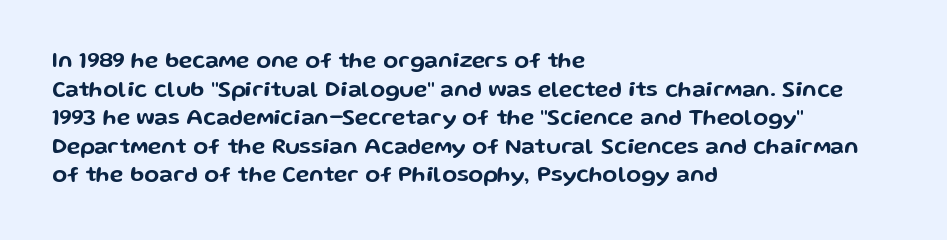
Q: Is the text italic (slanted)? A: No, it is upright.
Q: Is the text underlined? A: No.
Q: How is the paragraph aligned? A: Left-aligned.
Q: Is the spacing between letters normal or unusually wide? A: Normal.
Q: Is the spacing between lines tight, normal or loose? A: Normal.
